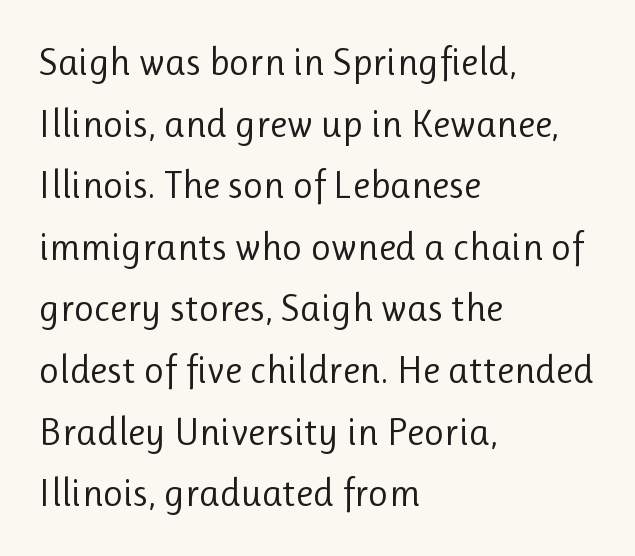
No letter is thick-stroked: the sample isn't bold. A bare baseline throughout the passage. Every stem runs plumb, perpendicular to the baseline. This is sans-serif lettering, the kind often seen on screens and signage. Evenly set lines give the paragraph a standard silhouette. Caption: standard tracking, unaltered.
